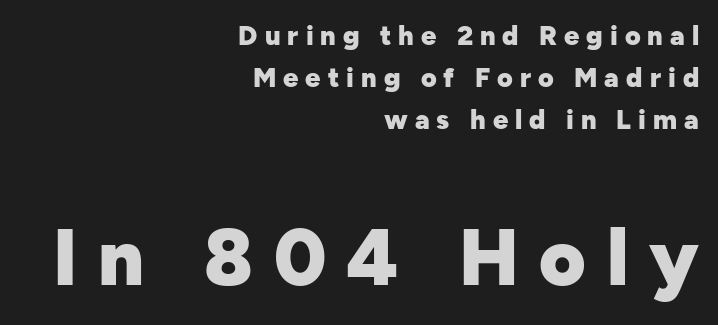
Q: Is the text bold? A: Yes.
Q: Is the text italic (slanted)? A: No, it is upright.
Q: Is the typeface a serif or a sans-serif typeface? A: Sans-serif.
Q: Is the text underlined? A: No.
Q: How is the paragraph aligned? A: Right-aligned.
Q: Is the spacing between letters normal or unusually wide? A: Unusually wide.
Q: Is the spacing between lines tight, normal or loose? A: Normal.
Q: Which block of text is set in a larger size, the first (top) or the second (bottom)? A: The second (bottom) one.
Q: Width (condensed, normal, or wide)? A: Normal.
Q: Stroke contrast? A: Low.
Q: x-height? A: Medium.
Q: Monospaced? A: No.
